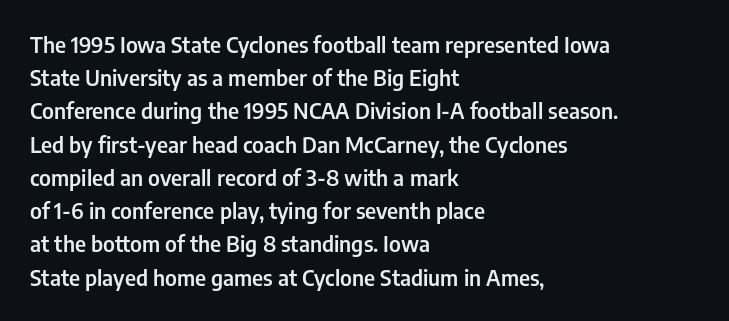
The image shows 22 px text type, upright; set left-aligned, normal line spacing (1.51x), normal letter spacing, not underlined.
